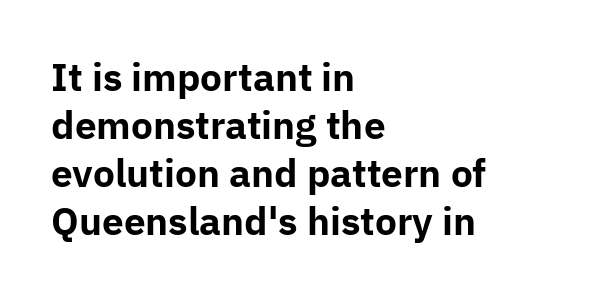
Bold? Absolutely — the strokes are thick and heavy. Each new line begins a customary step beneath the previous one. This sample has the flowing, uneven cadence of proportional lettering. The type family on display is of the sans-serif kind. All the whitespace from short lines collects on the right. Inter-character spacing is left at the font's built-in metrics.
